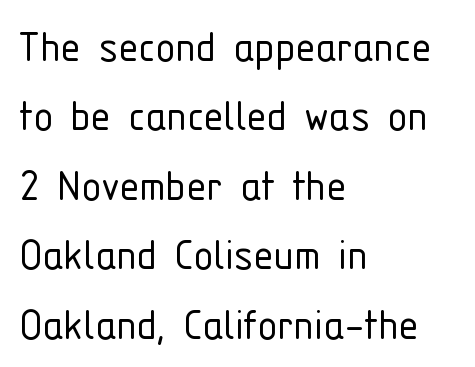
Q: Is the text bold? A: No.
Q: Is the text italic (slanted)? A: No, it is upright.
Q: Is the typeface a serif or a sans-serif typeface? A: Sans-serif.
Q: Is the text underlined? A: No.
Q: How is the paragraph aligned? A: Left-aligned.
Q: Is the spacing between letters normal or unusually wide? A: Normal.
Q: Is the spacing between lines tight, normal or loose? A: Normal.
Q: Width (condensed, normal, or wide)? A: Condensed.
Q: Stroke contrast? A: Low.
Q: x-height? A: Medium.
Q: Monospaced? A: No.
